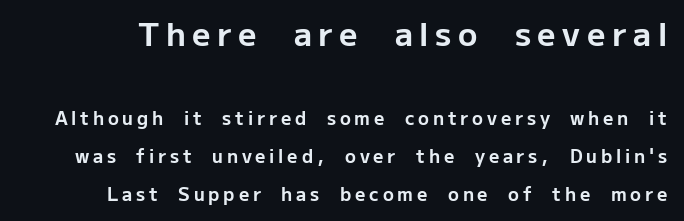
Q: Is the text bold? A: Yes.
Q: Is the text italic (slanted)? A: No, it is upright.
Q: Is the typeface a serif or a sans-serif typeface? A: Sans-serif.
Q: Is the text underlined? A: No.
Q: Is the spacing between letters normal or unusually wide? A: Unusually wide.
Q: Is the spacing between lines tight, normal or loose? A: Loose.
Q: Which block of text is set in a larger size, the first (top) or the second (bottom)? A: The first (top) one.
Q: Width (condensed, normal, or wide)? A: Normal.
Q: Stroke contrast? A: Low.
Q: x-height? A: Medium.
Q: Monospaced? A: No.
